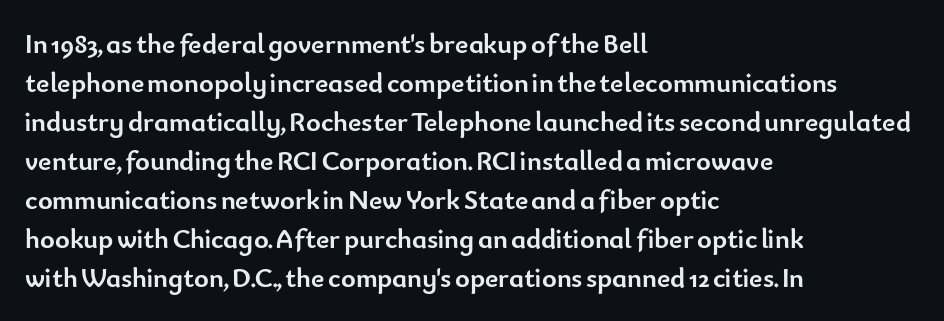
Q: Is the text bold? A: Yes.
Q: Is the text italic (slanted)? A: No, it is upright.
Q: Is the typeface a serif or a sans-serif typeface? A: Sans-serif.
Q: Is the text underlined? A: No.
Q: How is the paragraph aligned? A: Left-aligned.
Q: Is the spacing between letters normal or unusually wide? A: Normal.
Q: Is the spacing between lines tight, normal or loose? A: Normal.
Q: Width (condensed, normal, or wide)? A: Normal.
Q: Stroke contrast? A: Low.
Q: x-height? A: Small.
Q: Monospaced? A: No.
